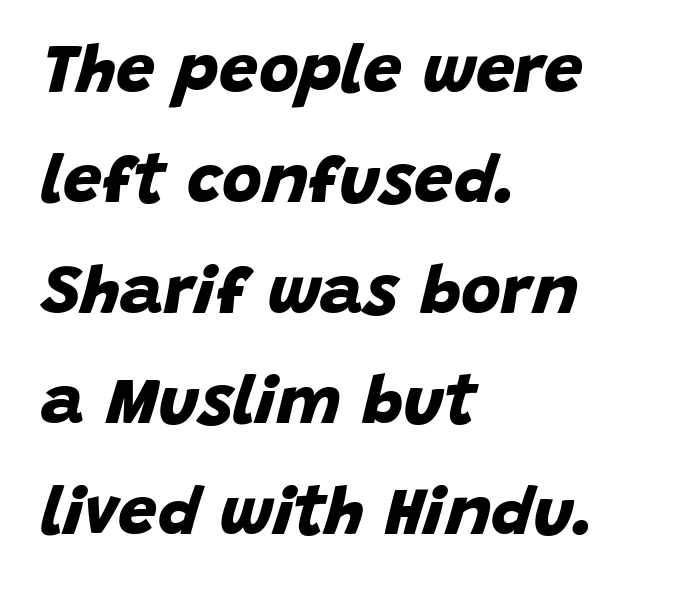
Reading down the column, the eye jumps a familiar distance to each next line. One-word summary of the alignment: left. Unmarked baselines from the first word to the last. Do the characters align in a grid? No, the font is proportional.
